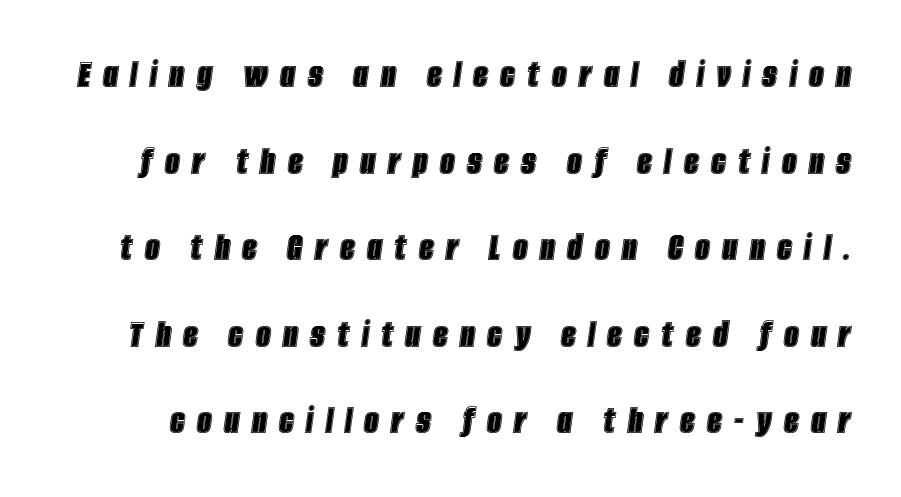
Any mark beneath the type? The region is blank. Spacing between characters has been opened up far beyond the box default. The lines are spread far apart with generous leading. Looks like regular typesetting: each glyph gets only the width it needs.
